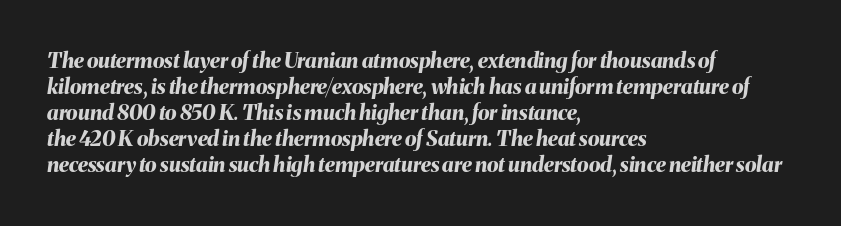
The image shows 21 px bold type, italic (leaning right); set left-aligned, line spacing 1.24x, normal letter spacing, not underlined.
